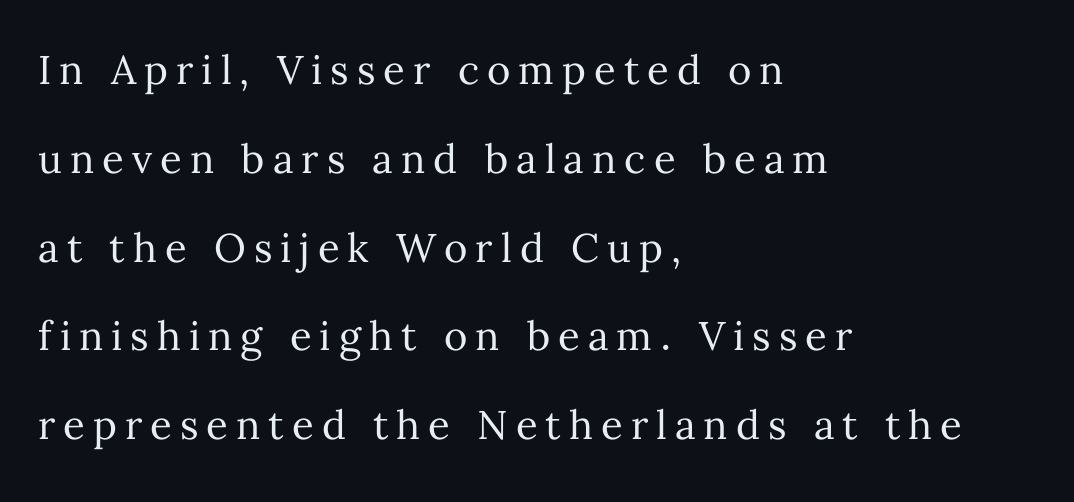
{"italic": "no", "bold": "no", "weight": "regular", "width": "normal", "stroke_contrast": "medium", "x_height": "medium", "monospaced": "no", "underline": "no", "align": "left", "line_spacing": "loose", "line_spacing_ratio": 2.22, "letter_spacing": "wide", "letter_spacing_em": 0.2, "glyph_px": 40}
